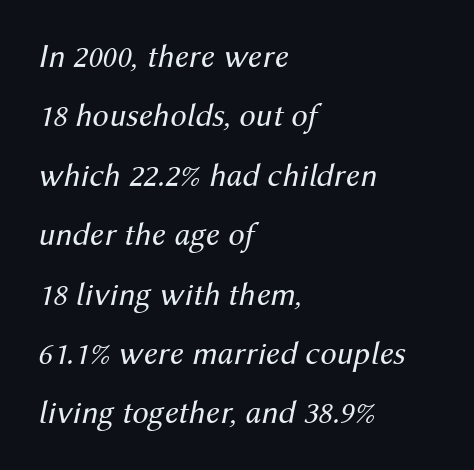
{"italic": "yes", "lean": "right", "slant_degrees": 12, "bold": "no", "weight": "regular", "width": "normal", "stroke_contrast": "medium", "x_height": "medium", "monospaced": "no", "underline": "no", "align": "left", "line_spacing_ratio": 1.8, "letter_spacing": "normal", "letter_spacing_em": 0.0, "glyph_px": 33}
